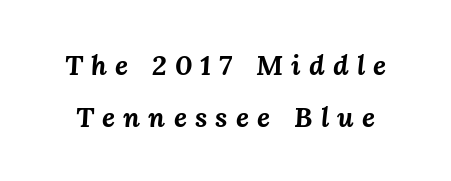
Q: Is the text bold? A: Yes.
Q: Is the text italic (slanted)? A: Yes, it leans right by about 3 degrees.
Q: Is the text underlined? A: No.
Q: Is the spacing between letters normal or unusually wide? A: Unusually wide.
Q: Width (condensed, normal, or wide)? A: Normal.
Q: Stroke contrast? A: Medium.
Q: x-height? A: Medium.
Q: Monospaced? A: No.
